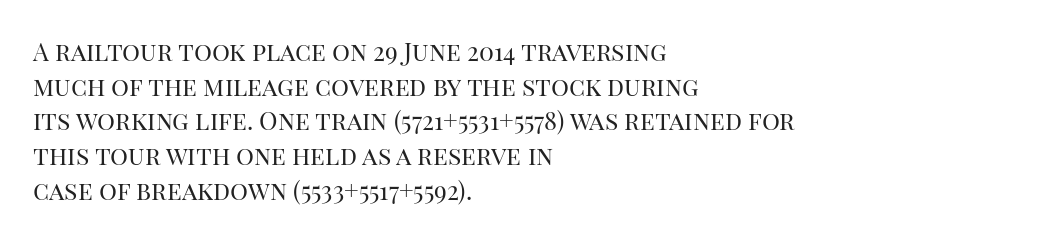
{"italic": "no", "bold": "no", "underline": "no", "align": "left", "line_spacing": "normal", "line_spacing_ratio": 1.39, "letter_spacing": "normal", "letter_spacing_em": 0.0, "glyph_px": 25}
